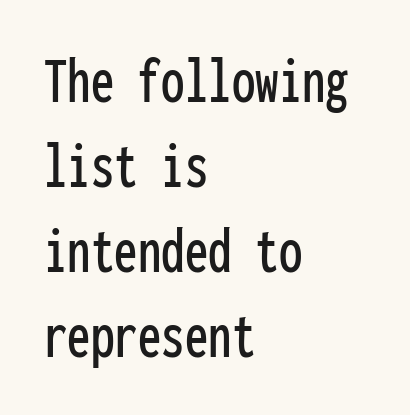
Q: Is the text italic (slanted)? A: No, it is upright.
Q: Is the typeface a serif or a sans-serif typeface? A: Sans-serif.
Q: Is the text underlined? A: No.
Q: How is the paragraph aligned? A: Left-aligned.
Q: Is the spacing between letters normal or unusually wide? A: Normal.
Q: Is the spacing between lines tight, normal or loose? A: Normal.
Q: Width (condensed, normal, or wide)? A: Condensed.
Q: Stroke contrast? A: Low.
Q: x-height? A: Medium.
Q: Monospaced? A: Yes.
